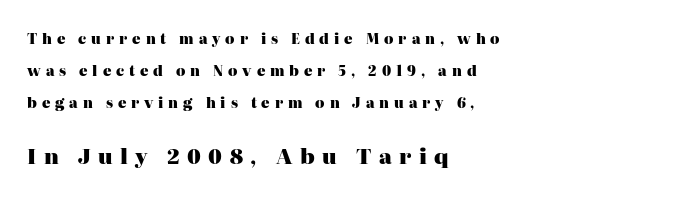
{"italic": "no", "bold": "yes", "underline": "no", "align": "left", "line_spacing": "loose", "line_spacing_ratio": 2.27, "letter_spacing": "wide", "letter_spacing_em": 0.35, "larger_block": "second", "size_ratio": 1.5, "glyph_px": 21}
